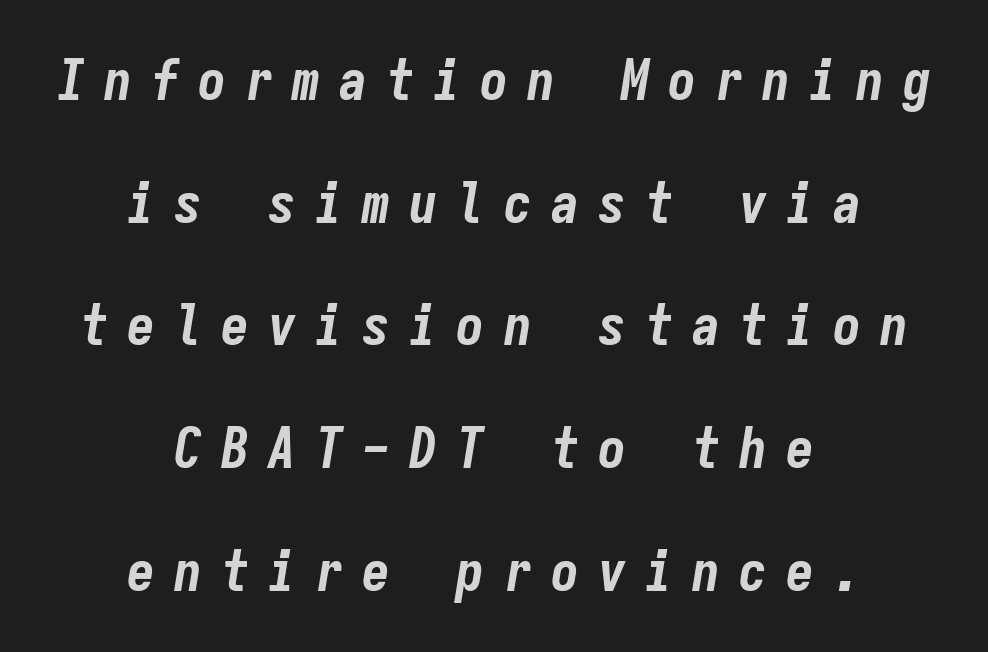
Q: Is the text bold? A: Yes.
Q: Is the text italic (slanted)? A: Yes, it leans right by about 9 degrees.
Q: Is the text underlined? A: No.
Q: How is the paragraph aligned? A: Centered.
Q: Is the spacing between letters normal or unusually wide? A: Unusually wide.
Q: Is the spacing between lines tight, normal or loose? A: Loose.
Q: Width (condensed, normal, or wide)? A: Condensed.
Q: Stroke contrast? A: Low.
Q: x-height? A: Medium.
Q: Monospaced? A: Yes.
